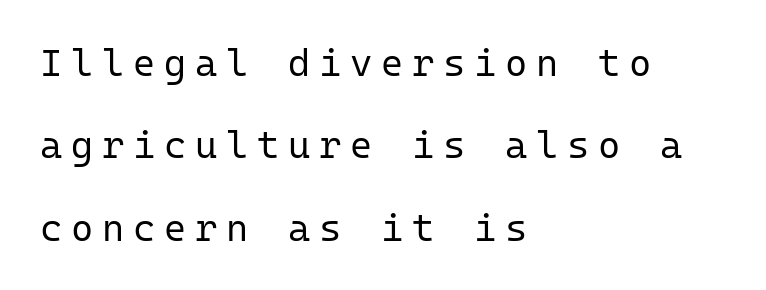
Q: Is the text bold? A: No.
Q: Is the text italic (slanted)? A: No, it is upright.
Q: Is the typeface a serif or a sans-serif typeface? A: Sans-serif.
Q: Is the text underlined? A: No.
Q: How is the paragraph aligned? A: Left-aligned.
Q: Is the spacing between letters normal or unusually wide? A: Unusually wide.
Q: Is the spacing between lines tight, normal or loose? A: Loose.
Q: Width (condensed, normal, or wide)? A: Normal.
Q: Stroke contrast? A: Low.
Q: x-height? A: Medium.
Q: Monospaced? A: Yes.
